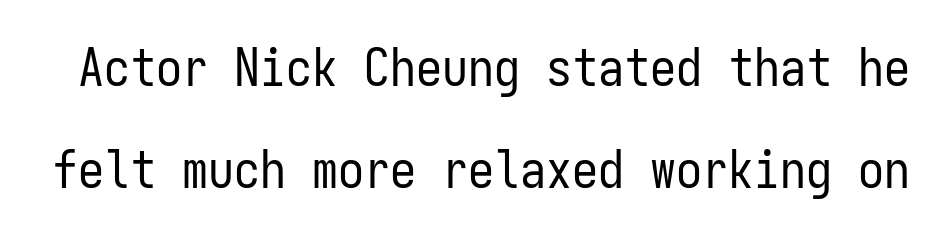
The image shows 52 px regular-weight, condensed sans-serif type, upright, monospaced; set loose line spacing (1.96x), normal letter spacing, not underlined; low stroke contrast and a medium x-height.
